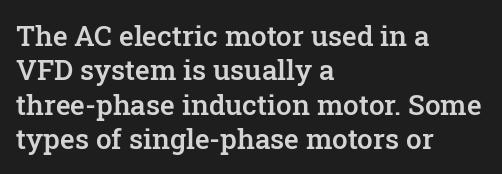
This sample uses an upright cut, with every glyph sitting square on the baseline. Nobody touched the tracking dial on this one. Visually the block forms a straight wall on the left and a jagged coastline on the right. Serifs: yes, visible at the terminals of the letterforms. The foot of each line stays bare and open. These words are printed semibold, heavier than regular yet not bold.
